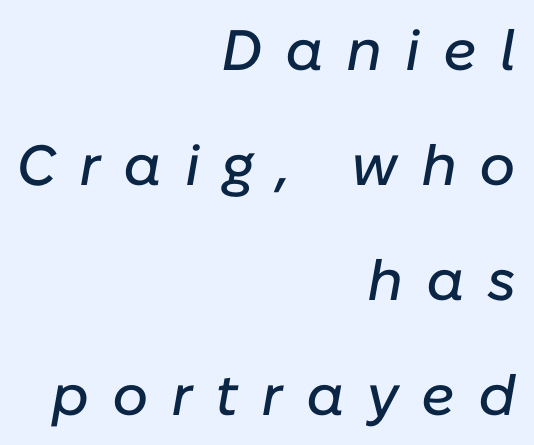
{"italic": "yes", "lean": "right", "slant_degrees": 10, "width": "normal", "stroke_contrast": "low", "x_height": "medium", "monospaced": "no", "underline": "no", "align": "right", "line_spacing": "loose", "line_spacing_ratio": 2.02, "letter_spacing": "wide", "letter_spacing_em": 0.4, "glyph_px": 57}
